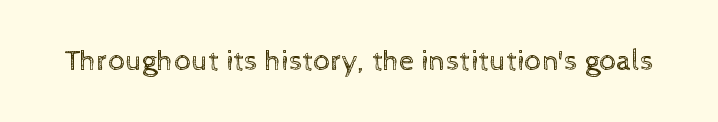
{"italic": "no", "bold": "no", "weight": "regular", "width": "normal", "x_height": "medium", "monospaced": "no", "underline": "no", "letter_spacing": "normal", "letter_spacing_em": 0.0, "glyph_px": 30}
